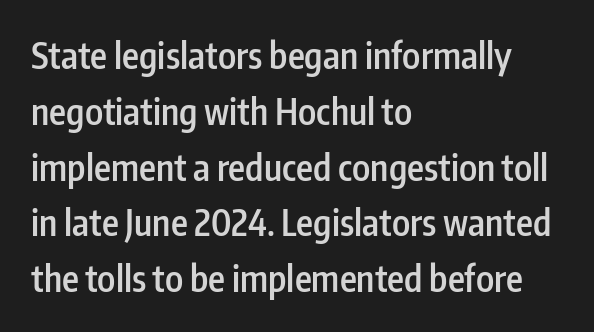
{"serif": "no", "italic": "no", "bold": "semi", "weight": "semibold", "width": "condensed", "stroke_contrast": "low", "x_height": "medium", "monospaced": "no", "underline": "no", "align": "left", "line_spacing": "normal", "line_spacing_ratio": 1.55, "letter_spacing": "normal", "letter_spacing_em": 0.0, "glyph_px": 36}
